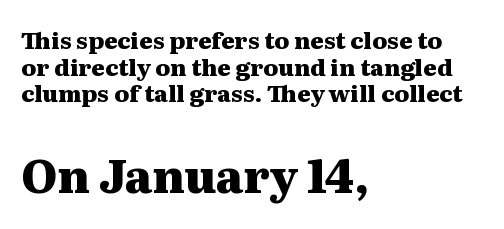
Honestly, there is no underline to notice here at all. Here the glyphs are tracked normally, forming tight word shapes. Here the second block reads like a headline and the first like body copy. A typesetter would call this proportional, since set widths differ per character. The axis of the letterforms is exactly vertical.
